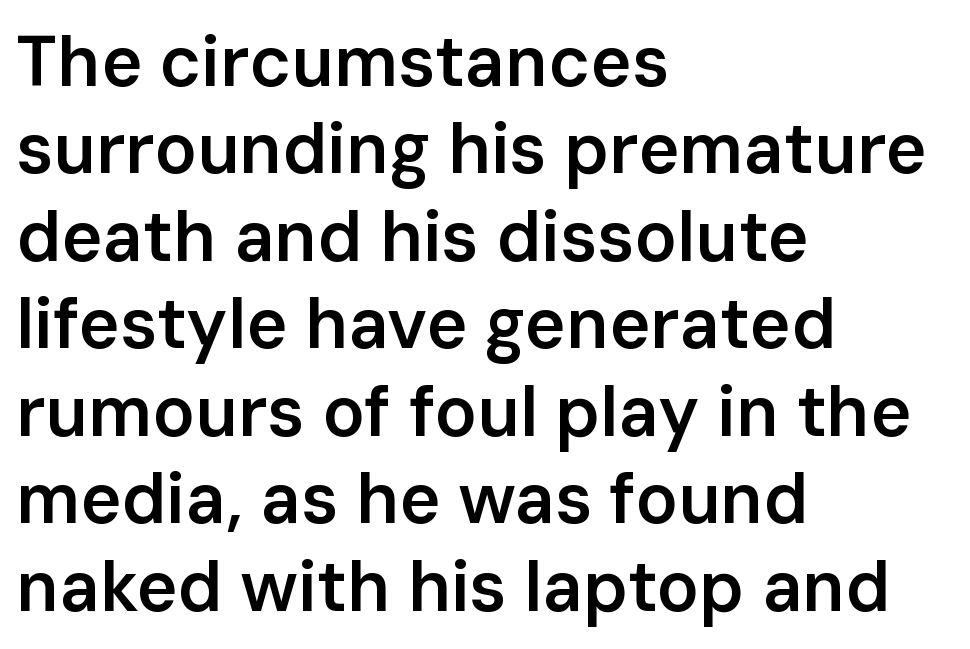
{"serif": "no", "italic": "no", "bold": "semi", "weight": "semibold", "width": "normal", "stroke_contrast": "low", "x_height": "medium", "monospaced": "no", "underline": "no", "align": "left", "line_spacing": "normal", "line_spacing_ratio": 1.25, "letter_spacing": "normal", "letter_spacing_em": 0.0, "glyph_px": 70}
